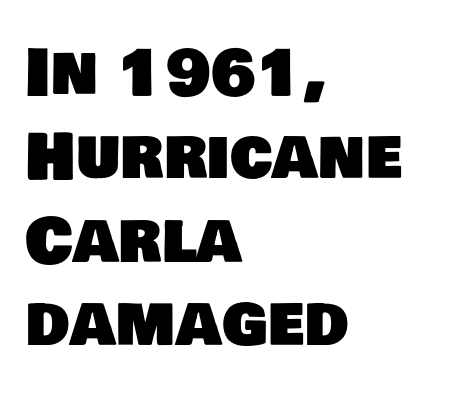
{"serif": "no", "width": "normal", "stroke_contrast": "low", "x_height": "large", "monospaced": "no", "underline": "no", "align": "left", "line_spacing": "normal", "line_spacing_ratio": 1.33, "letter_spacing": "normal", "letter_spacing_em": 0.0, "glyph_px": 63}
